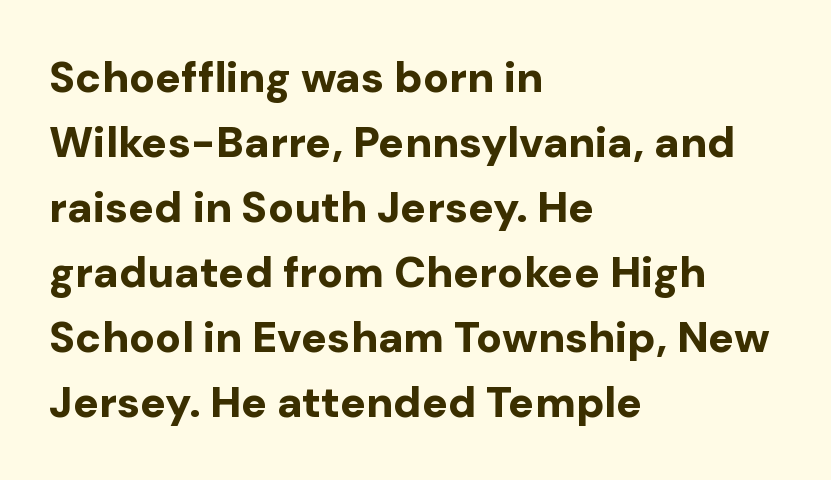
The image shows 43 px bold sans-serif type, upright; set left-aligned, normal line spacing (1.51x), normal letter spacing, not underlined; low stroke contrast and a medium x-height.
